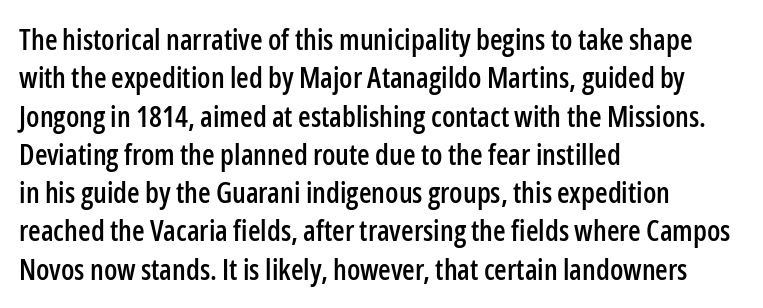
{"serif": "no", "italic": "no", "width": "condensed", "stroke_contrast": "low", "x_height": "medium", "monospaced": "no", "underline": "no", "align": "left", "line_spacing": "normal", "line_spacing_ratio": 1.32, "letter_spacing": "normal", "letter_spacing_em": 0.0, "glyph_px": 29}
